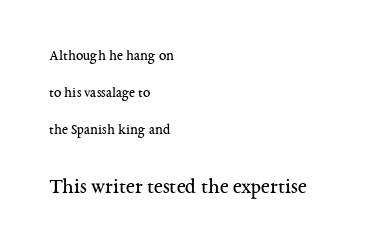
Does the bottom block carry the larger type? Yes, it does. Check under the words: just untouched page. Heaviness? Minimal to ordinary, like unemphasized prose. Leftover space on each line is placed entirely after the last word. The letters stand upright; this is a roman face.
